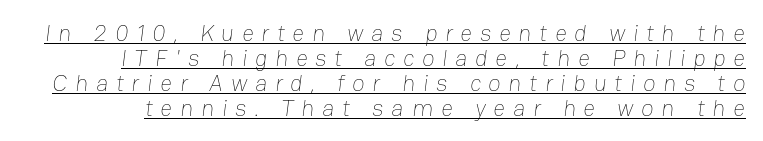
Q: Is the text bold? A: No.
Q: Is the text underlined? A: Yes.
Q: Is the spacing between letters normal or unusually wide? A: Unusually wide.
Q: Is the spacing between lines tight, normal or loose? A: Tight.
